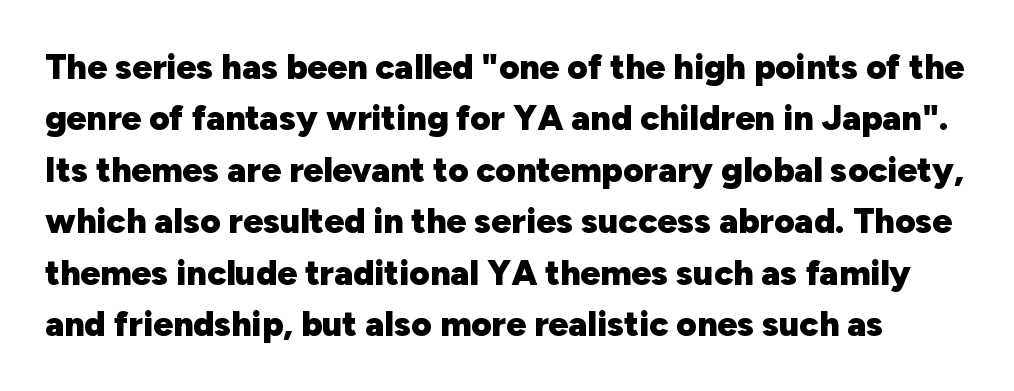
Underline: absent. Rows of type keep a routine distance in the vertical direction. Quick note: not italic, upright. Students, this is bold: see how much ink each stroke carries. The face used here is proportionally spaced, like ordinary book or web type.
